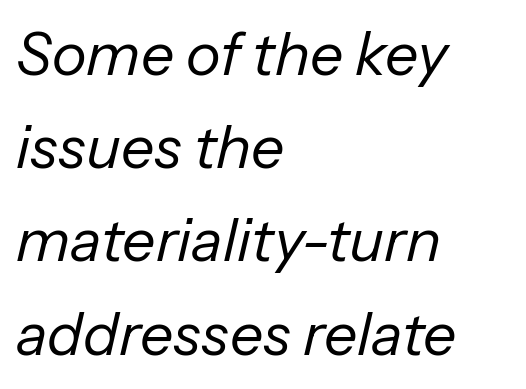
{"italic": "yes", "lean": "right", "slant_degrees": 13, "bold": "no", "weight": "regular", "width": "normal", "stroke_contrast": "low", "x_height": "medium", "monospaced": "no", "underline": "no", "align": "left", "line_spacing": "normal", "line_spacing_ratio": 1.58, "letter_spacing": "normal", "letter_spacing_em": 0.0, "glyph_px": 59}
